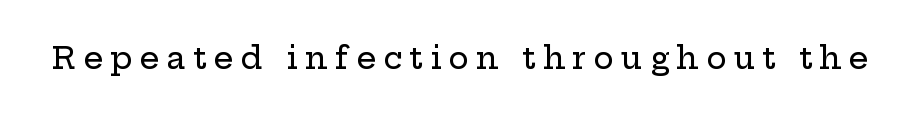
{"serif": "yes", "italic": "no", "width": "wide", "stroke_contrast": "low", "x_height": "medium", "monospaced": "no", "underline": "no", "letter_spacing": "wide", "letter_spacing_em": 0.23, "glyph_px": 31}
